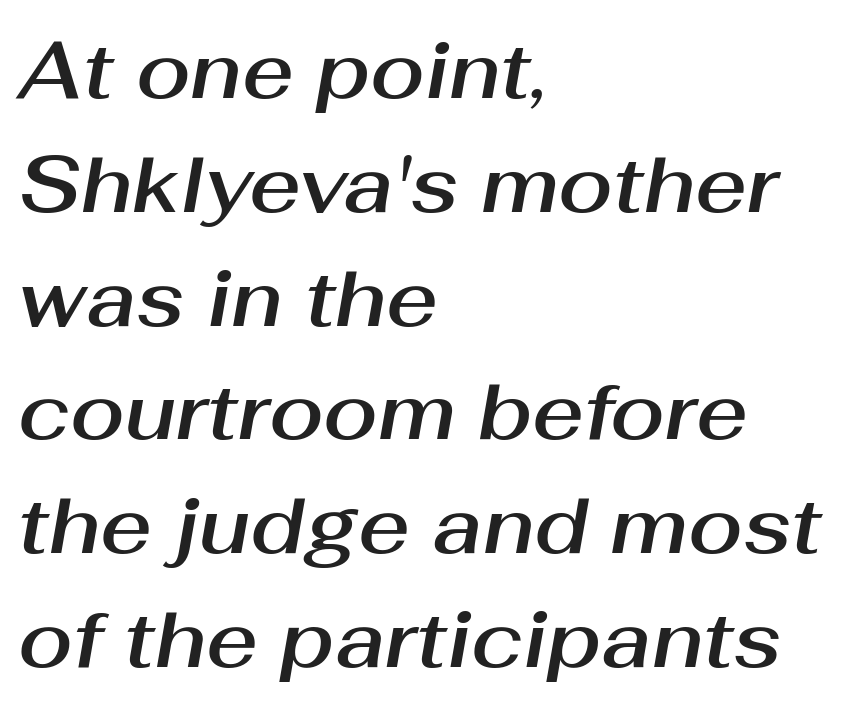
What's the leading like? Ordinary, nothing unusual. Italic? Definitely — the glyphs are oblique. Just letters on the line, the space beneath them empty. Every row of glyphs begins at an identical x-position on the left. The passage shown is typed in a proportional face where columns would drift. Between one letter and the next there's only the usual sliver of space.
